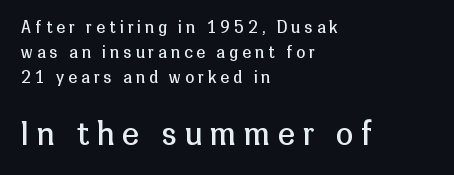
Horizontally, the lines are justified to the leading edge only. Block two is the big one; block one sits smaller above it. The strokes carry an ordinary text weight at most. The face used here is a sans, in the tradition of grotesques and geometrics. Descenders hang freely into open space.
